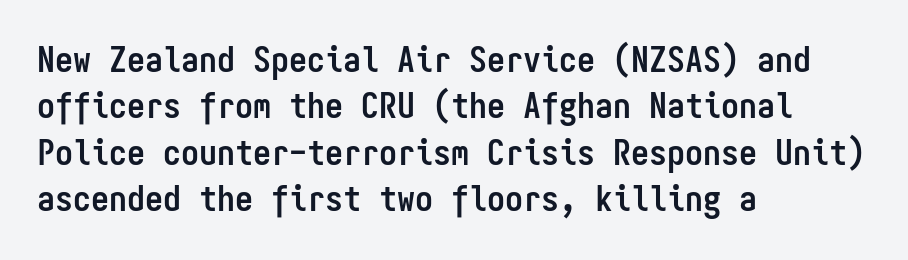
{"serif": "no", "italic": "no", "bold": "yes", "weight": "semibold", "width": "condensed", "stroke_contrast": "low", "x_height": "medium", "monospaced": "yes", "underline": "no", "align": "left", "line_spacing": "normal", "line_spacing_ratio": 1.29, "letter_spacing": "normal", "letter_spacing_em": 0.0, "glyph_px": 36}
